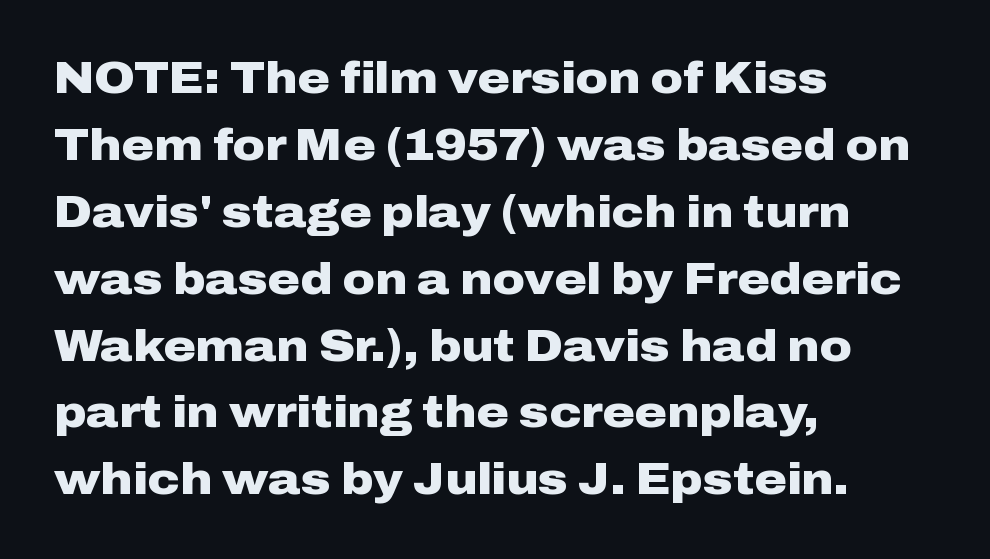
The image shows 44 px heavy, wide sans-serif type, upright; set left-aligned, normal line spacing (1.52x), normal letter spacing, not underlined; low stroke contrast and a medium x-height.
